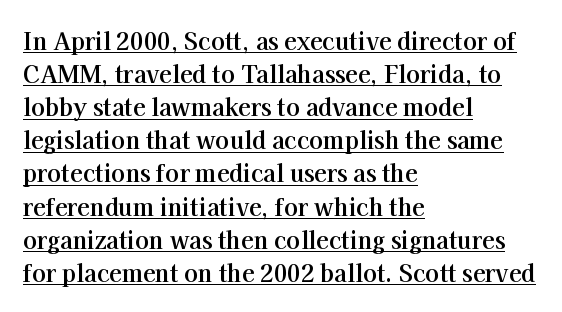
Q: Is the text bold? A: Yes.
Q: Is the text italic (slanted)? A: No, it is upright.
Q: Is the text underlined? A: Yes.
Q: How is the paragraph aligned? A: Left-aligned.
Q: Is the spacing between letters normal or unusually wide? A: Normal.
Q: Is the spacing between lines tight, normal or loose? A: Normal.
